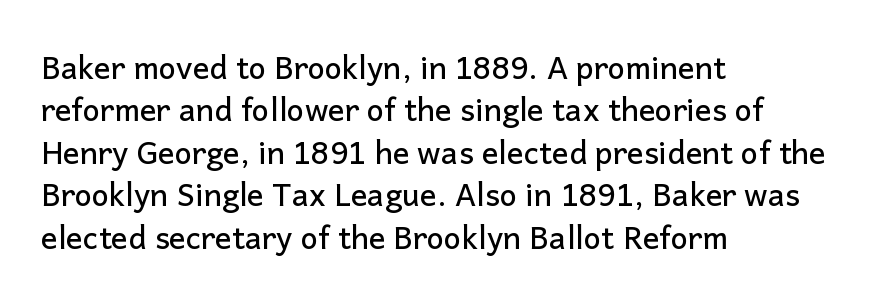
The compositor pushed each line to the left boundary. The axis of the letterforms is exactly vertical. Leading matches the norm, producing a regular column. The passage shown is typed in a proportional face where columns would drift.
